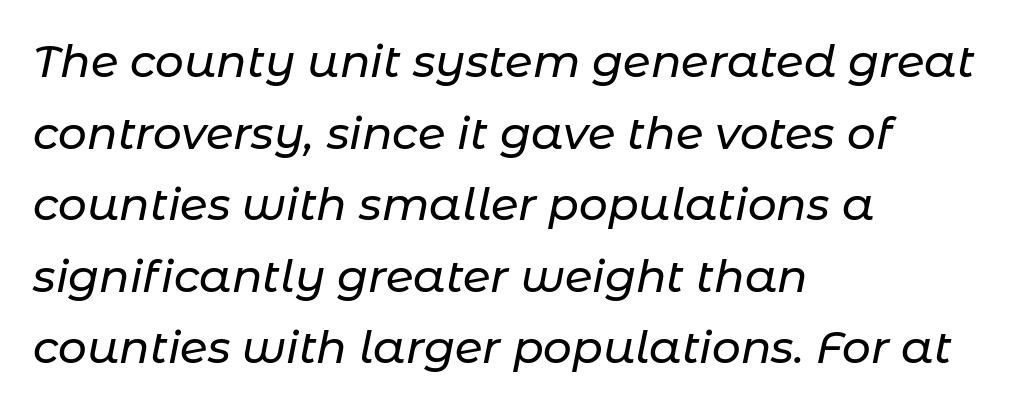
Q: Is the text italic (slanted)? A: Yes, it leans right by about 11 degrees.
Q: Is the text underlined? A: No.
Q: How is the paragraph aligned? A: Left-aligned.
Q: Is the spacing between letters normal or unusually wide? A: Normal.
Q: Is the spacing between lines tight, normal or loose? A: Normal.
Q: Width (condensed, normal, or wide)? A: Normal.
Q: Stroke contrast? A: Low.
Q: x-height? A: Medium.
Q: Monospaced? A: No.
